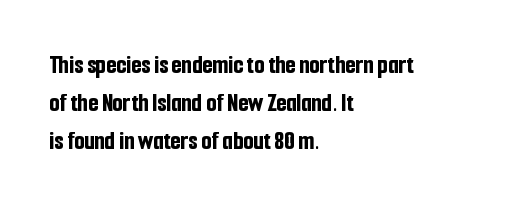
One glance says typical: line gaps are just what's usual. Students, note that the glyphs here touch the page at normal intervals. When letters stand straight like this, we call the style roman or upright. The string is rendered with underlining switched off. Casual observation: everything's shoved over to the left.
